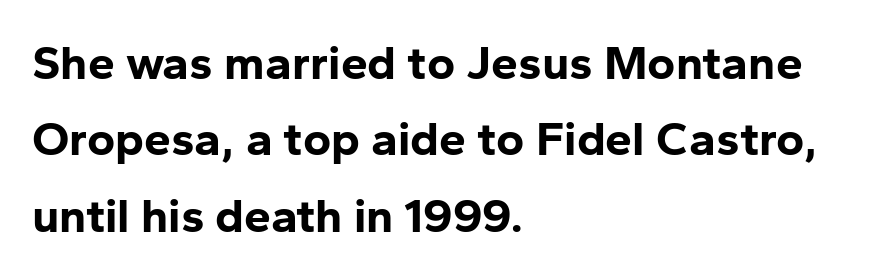
Typeset ragged right — the left edge is the straight one. Beneath every word, the page is bare. Here the designer chose a conventional face with non-uniform glyph widths. One glance says typical: line gaps are just what's usual. Summary of weight: heavy, a full bold.
